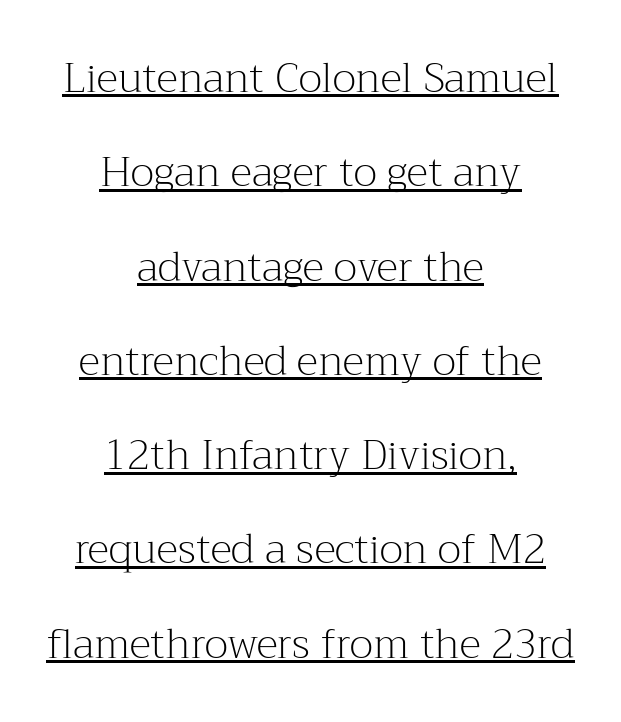
{"serif": "yes", "italic": "no", "bold": "no", "weight": "light", "width": "normal", "stroke_contrast": "medium", "x_height": "medium", "monospaced": "no", "underline": "yes", "align": "center", "line_spacing": "loose", "line_spacing_ratio": 2.3, "letter_spacing": "normal", "letter_spacing_em": 0.0, "glyph_px": 41}
